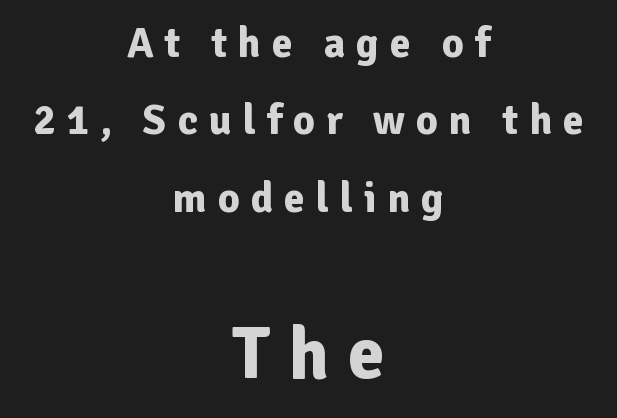
The image shows 74 px bold sans-serif type, upright; set centered, line spacing 1.84x, unusually wide letter spacing (+0.26 em), not underlined; the second (bottom) block is 1.76x larger; low stroke contrast and a medium x-height.
